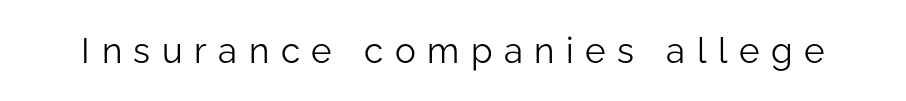
Q: Is the text bold? A: No.
Q: Is the text italic (slanted)? A: No, it is upright.
Q: Is the typeface a serif or a sans-serif typeface? A: Sans-serif.
Q: Is the text underlined? A: No.
Q: Is the spacing between letters normal or unusually wide? A: Unusually wide.
Q: Width (condensed, normal, or wide)? A: Normal.
Q: Stroke contrast? A: Low.
Q: x-height? A: Medium.
Q: Monospaced? A: No.
